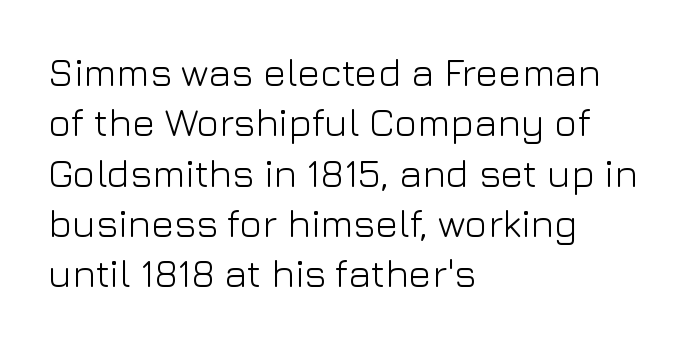
Which margin do the lines hug? The left one — the right edge is uneven. These lines were composed using upright roman letters. Words float on clear page, feet unadorned. Stems here are at most as thick as an everyday book face. Leading: standard.
